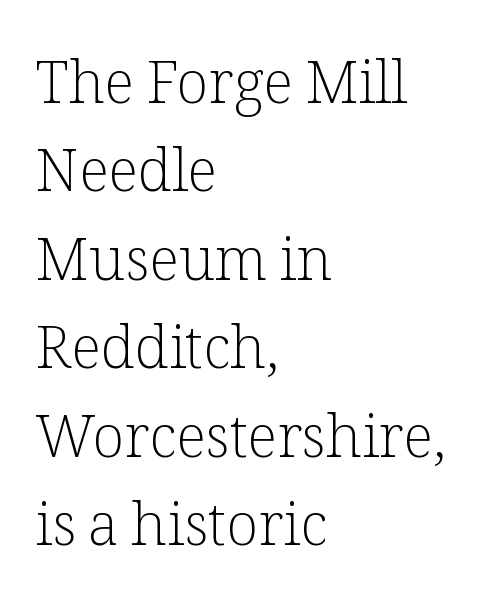
Q: Is the text bold? A: No.
Q: Is the text italic (slanted)? A: No, it is upright.
Q: Is the typeface a serif or a sans-serif typeface? A: Serif.
Q: Is the text underlined? A: No.
Q: How is the paragraph aligned? A: Left-aligned.
Q: Is the spacing between letters normal or unusually wide? A: Normal.
Q: Is the spacing between lines tight, normal or loose? A: Normal.
Q: Width (condensed, normal, or wide)? A: Normal.
Q: Stroke contrast? A: Low.
Q: x-height? A: Medium.
Q: Monospaced? A: No.
